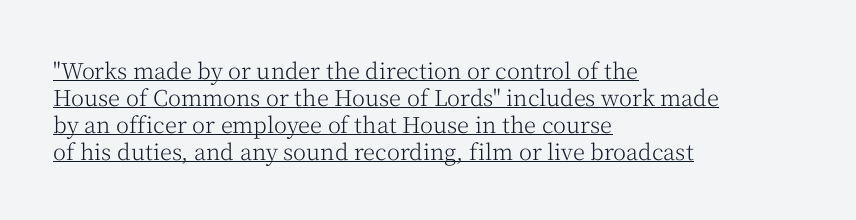
Q: Is the text bold? A: No.
Q: Is the text italic (slanted)? A: No, it is upright.
Q: Is the text underlined? A: Yes.
Q: How is the paragraph aligned? A: Left-aligned.
Q: Is the spacing between letters normal or unusually wide? A: Normal.
